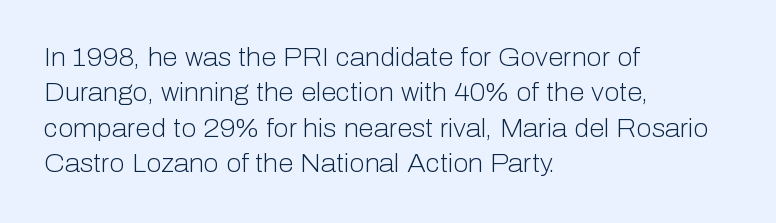
The image shows 25 px text type, upright; set left-aligned, normal line spacing (1.42x), normal letter spacing, not underlined.
